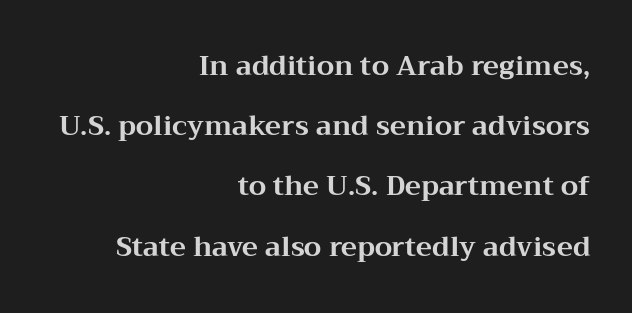
{"italic": "no", "bold": "yes", "underline": "no", "align": "right", "line_spacing": "loose", "line_spacing_ratio": 2.23, "letter_spacing": "normal", "letter_spacing_em": 0.0, "glyph_px": 27}
